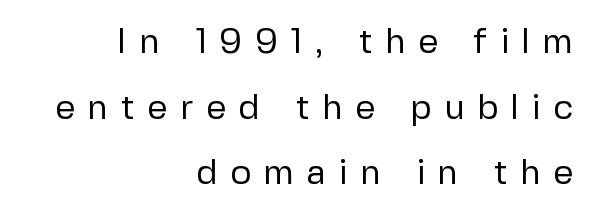
The image shows 36 px regular-weight sans-serif type, upright; set right-aligned, line spacing 1.82x, unusually wide letter spacing (+0.34 em), not underlined; low stroke contrast and a medium x-height.
